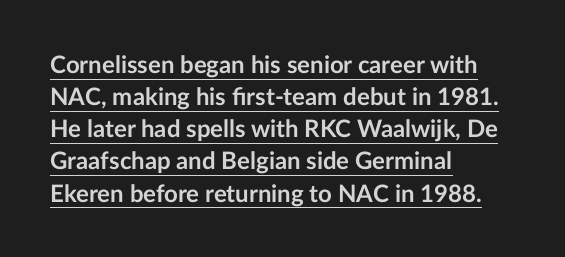
The image shows 24 px bold type, upright; set left-aligned, normal line spacing (1.34x), normal letter spacing, underlined.
